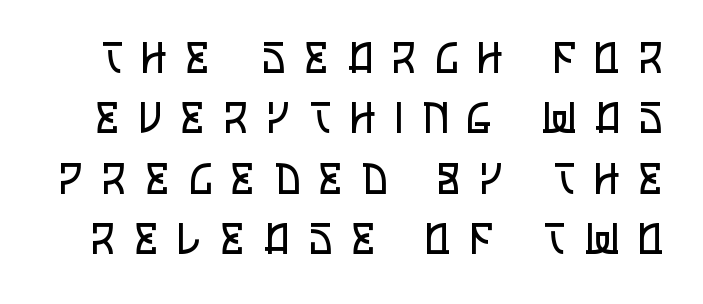
The image shows 42 px regular-weight, condensed sans-serif type, upright; set normal line spacing (1.44x), unusually wide letter spacing (+0.47 em), not underlined; low stroke contrast and a large x-height.
